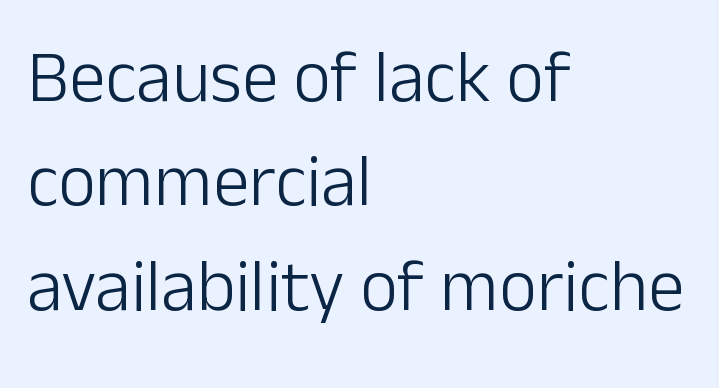
Q: Is the text bold? A: No.
Q: Is the text italic (slanted)? A: No, it is upright.
Q: Is the typeface a serif or a sans-serif typeface? A: Sans-serif.
Q: Is the text underlined? A: No.
Q: How is the paragraph aligned? A: Left-aligned.
Q: Is the spacing between letters normal or unusually wide? A: Normal.
Q: Is the spacing between lines tight, normal or loose? A: Normal.
Q: Width (condensed, normal, or wide)? A: Normal.
Q: Stroke contrast? A: Low.
Q: x-height? A: Medium.
Q: Monospaced? A: No.
